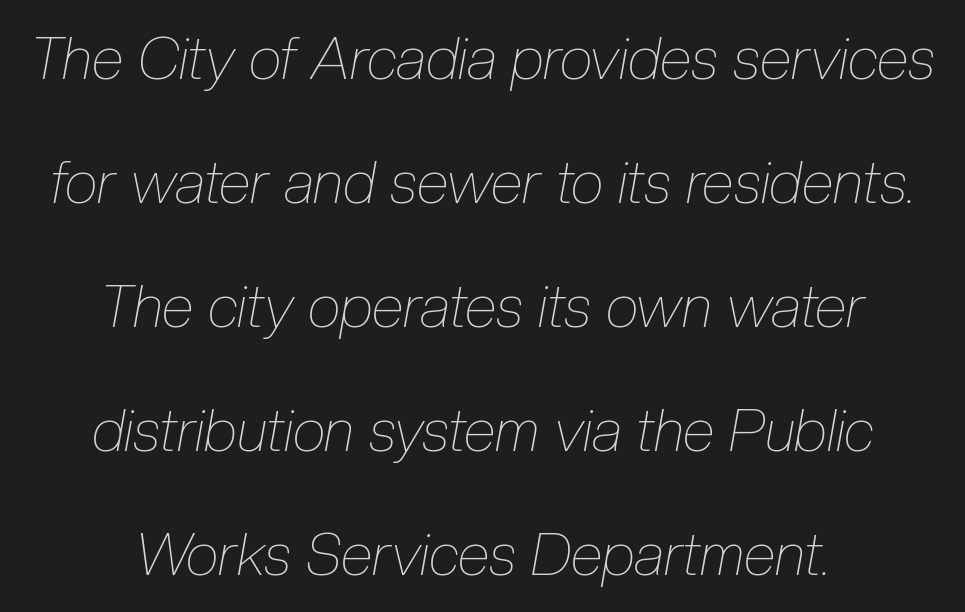
{"italic": "yes", "lean": "right", "slant_degrees": 10, "bold": "no", "weight": "thin", "width": "condensed", "stroke_contrast": "low", "x_height": "medium", "monospaced": "no", "underline": "no", "align": "center", "line_spacing": "loose", "line_spacing_ratio": 2.1, "letter_spacing": "normal", "letter_spacing_em": 0.0, "glyph_px": 59}
